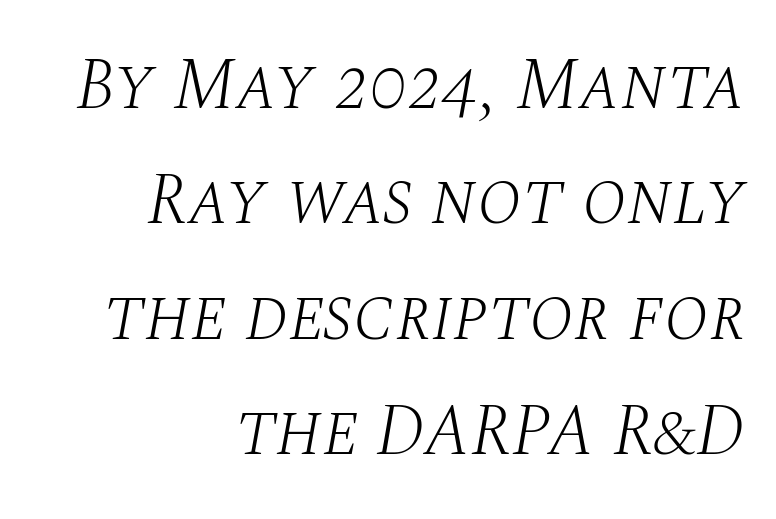
Q: Is the text bold? A: No.
Q: Is the text italic (slanted)? A: Yes, it leans right by about 10 degrees.
Q: Is the typeface a serif or a sans-serif typeface? A: Serif.
Q: Is the text underlined? A: No.
Q: How is the paragraph aligned? A: Right-aligned.
Q: Is the spacing between letters normal or unusually wide? A: Normal.
Q: Is the spacing between lines tight, normal or loose? A: Normal.
Q: Width (condensed, normal, or wide)? A: Normal.
Q: Stroke contrast? A: Medium.
Q: x-height? A: Large.
Q: Monospaced? A: No.
